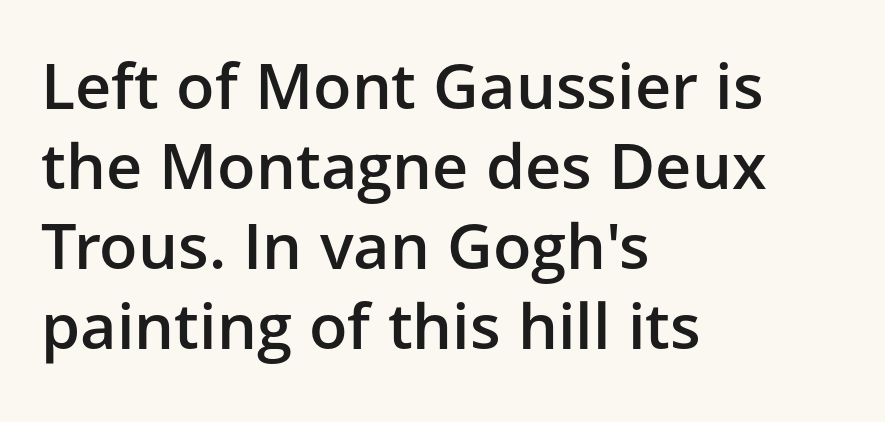
Q: Is the text bold? A: Semi-bold.
Q: Is the text italic (slanted)? A: No, it is upright.
Q: Is the typeface a serif or a sans-serif typeface? A: Sans-serif.
Q: Is the text underlined? A: No.
Q: How is the paragraph aligned? A: Left-aligned.
Q: Is the spacing between letters normal or unusually wide? A: Normal.
Q: Is the spacing between lines tight, normal or loose? A: Normal.
Q: Width (condensed, normal, or wide)? A: Normal.
Q: Stroke contrast? A: Low.
Q: x-height? A: Medium.
Q: Monospaced? A: No.
